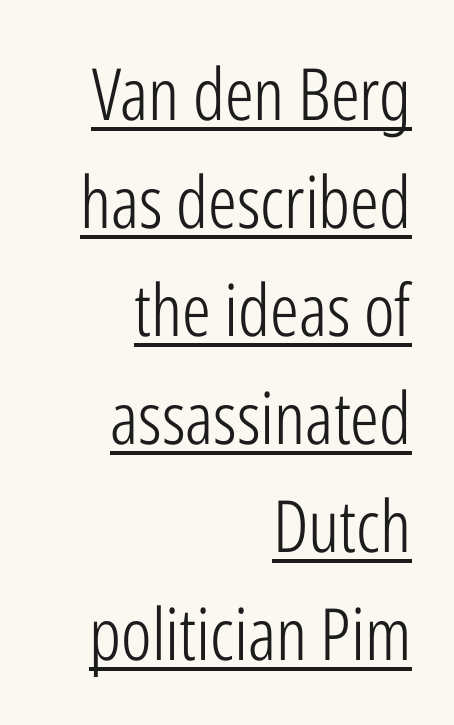
{"serif": "no", "italic": "no", "bold": "no", "weight": "light", "width": "condensed", "stroke_contrast": "low", "x_height": "medium", "monospaced": "no", "underline": "yes", "align": "right", "line_spacing": "normal", "line_spacing_ratio": 1.5, "letter_spacing": "normal", "letter_spacing_em": 0.0, "glyph_px": 72}
